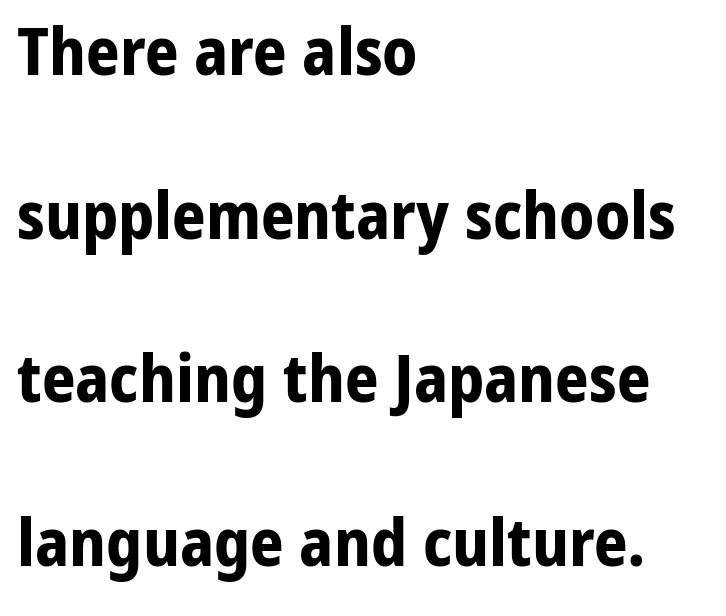
Q: Is the text bold? A: Yes.
Q: Is the text italic (slanted)? A: No, it is upright.
Q: Is the typeface a serif or a sans-serif typeface? A: Sans-serif.
Q: Is the text underlined? A: No.
Q: How is the paragraph aligned? A: Left-aligned.
Q: Is the spacing between letters normal or unusually wide? A: Normal.
Q: Is the spacing between lines tight, normal or loose? A: Loose.
Q: Width (condensed, normal, or wide)? A: Normal.
Q: Stroke contrast? A: Low.
Q: x-height? A: Medium.
Q: Monospaced? A: No.
